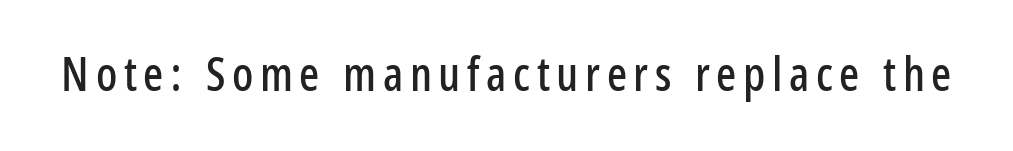
You can tell it's not italic because the verticals are truly vertical. Unmarked baselines from the first word to the last. Do the characters align in a grid? No, the font is proportional. A sans-serif font was chosen for this passage.
